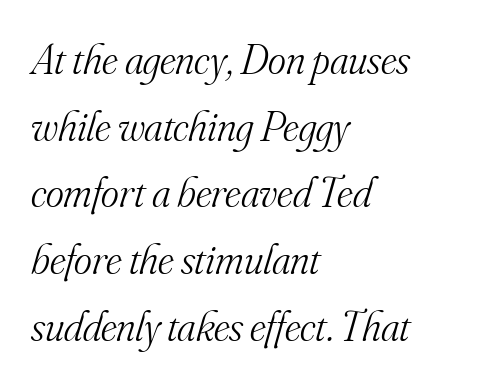
Weight: in the light-to-regular range. Tracking here is standard; glyphs follow each other at the usual distance. Check under the words: just untouched page. Summary of vertical rhythm: regular, with standard interline spacing. Here the designer chose a conventional face with non-uniform glyph widths. Yep, that's italic — everything's leaning.
